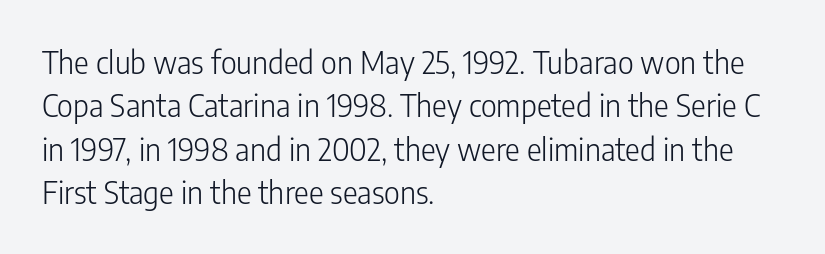
Q: Is the text bold? A: No.
Q: Is the text italic (slanted)? A: No, it is upright.
Q: Is the typeface a serif or a sans-serif typeface? A: Sans-serif.
Q: Is the text underlined? A: No.
Q: How is the paragraph aligned? A: Left-aligned.
Q: Is the spacing between letters normal or unusually wide? A: Normal.
Q: Is the spacing between lines tight, normal or loose? A: Normal.
Q: Width (condensed, normal, or wide)? A: Condensed.
Q: Stroke contrast? A: Low.
Q: x-height? A: Medium.
Q: Monospaced? A: No.
